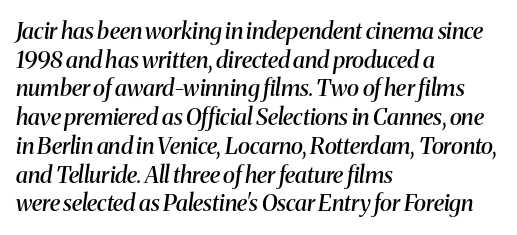
Q: Is the text bold? A: Semi-bold.
Q: Is the text italic (slanted)? A: Yes, it leans right by about 8 degrees.
Q: Is the text underlined? A: No.
Q: How is the paragraph aligned? A: Left-aligned.
Q: Is the spacing between letters normal or unusually wide? A: Normal.
Q: Is the spacing between lines tight, normal or loose? A: Normal.
